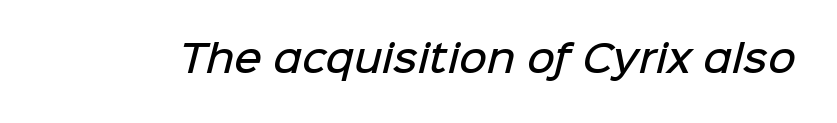
{"serif": "no", "bold": "semi", "weight": "semibold", "width": "normal", "stroke_contrast": "low", "x_height": "medium", "monospaced": "no", "underline": "no", "letter_spacing": "normal", "letter_spacing_em": 0.0, "glyph_px": 38}
